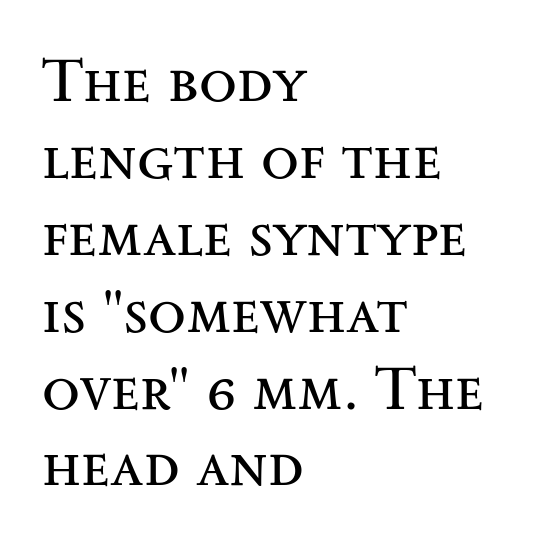
The image shows 62 px regular-weight, wide serif type, upright; set left-aligned, line spacing 1.24x, normal letter spacing, not underlined; medium stroke contrast and a small x-height.
